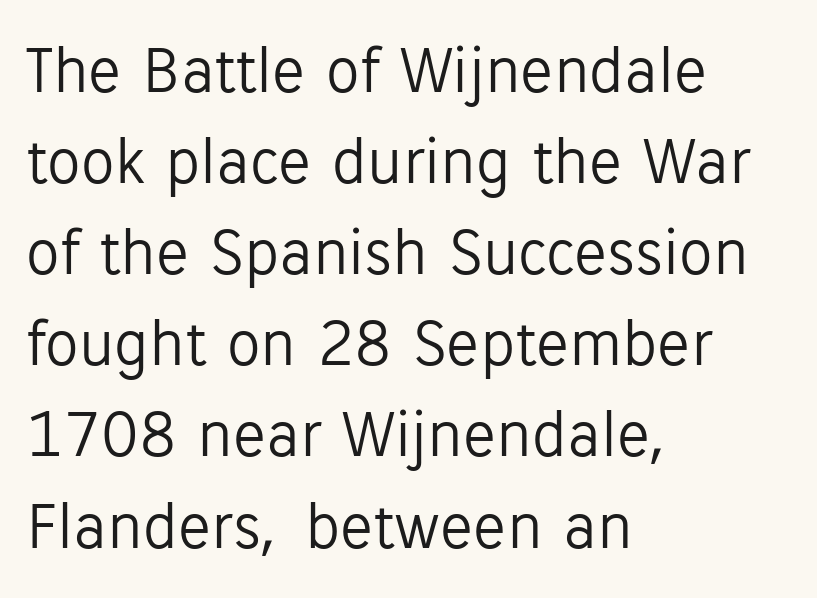
{"serif": "no", "italic": "no", "bold": "no", "weight": "light", "width": "normal", "stroke_contrast": "low", "x_height": "medium", "monospaced": "no", "underline": "no", "align": "left", "line_spacing": "normal", "line_spacing_ratio": 1.36, "letter_spacing": "normal", "letter_spacing_em": 0.0, "glyph_px": 67}
